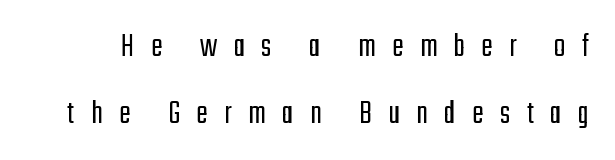
The image shows 34 px light, condensed sans-serif type, upright; set loose line spacing (1.96x), unusually wide letter spacing (+0.49 em), not underlined; low stroke contrast and a medium x-height.
